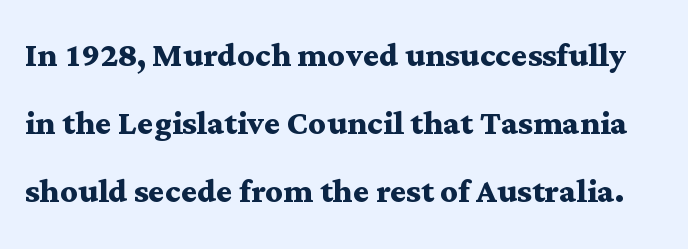
{"serif": "yes", "italic": "no", "bold": "yes", "weight": "semibold", "width": "wide", "stroke_contrast": "medium", "x_height": "medium", "monospaced": "no", "underline": "no", "line_spacing": "normal", "line_spacing_ratio": 1.58, "letter_spacing": "normal", "letter_spacing_em": 0.0, "glyph_px": 43}
